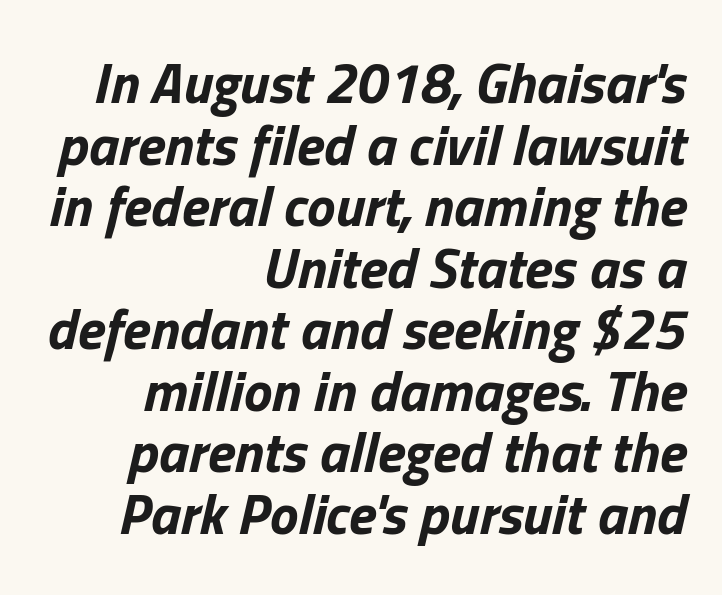
Descenders hang freely into open space. Every character sits at an angle, as italics do. These lines huddle together more closely than default settings would place them. On the weight axis this lands at bold, roughly 700.
